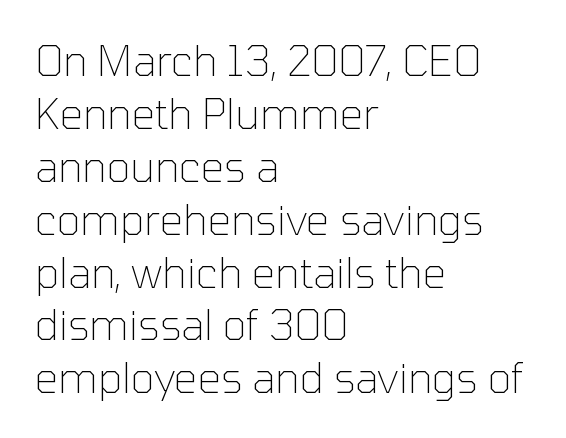
{"serif": "no", "italic": "no", "bold": "no", "weight": "thin", "width": "normal", "stroke_contrast": "low", "x_height": "medium", "monospaced": "no", "underline": "no", "align": "left", "line_spacing": "normal", "line_spacing_ratio": 1.29, "letter_spacing": "normal", "letter_spacing_em": 0.0, "glyph_px": 41}
